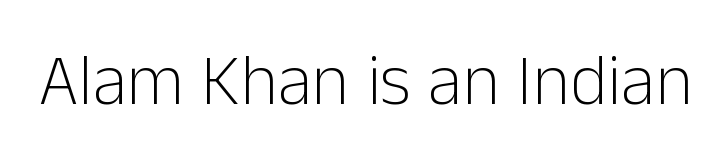
Bare-footed words on every line. Proportional: the letters do not fall into vertical columns. These lines keep a tight, regular rhythm from letter to letter. Compared with a typical body face, this is equally light or lighter still. The letters stand straight up with perfectly vertical stems.
